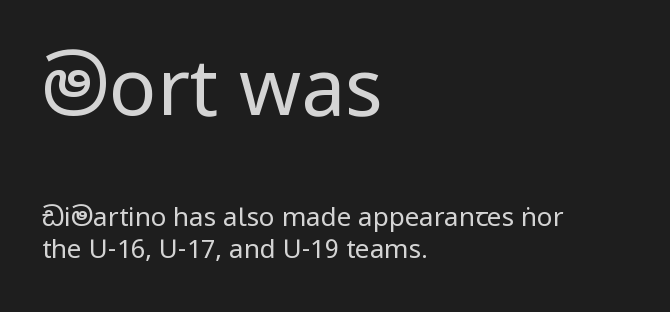
The image shows 79 px regular-weight, condensed sans-serif type, upright; set left-aligned, line spacing 1.23x, normal letter spacing, not underlined; the first (top) block is 3.04x larger; low stroke contrast and a large x-height.
